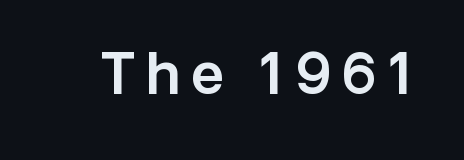
Q: Is the text italic (slanted)? A: No, it is upright.
Q: Is the typeface a serif or a sans-serif typeface? A: Sans-serif.
Q: Is the text underlined? A: No.
Q: Is the spacing between letters normal or unusually wide? A: Unusually wide.
Q: Width (condensed, normal, or wide)? A: Normal.
Q: x-height? A: Medium.
Q: Monospaced? A: No.
